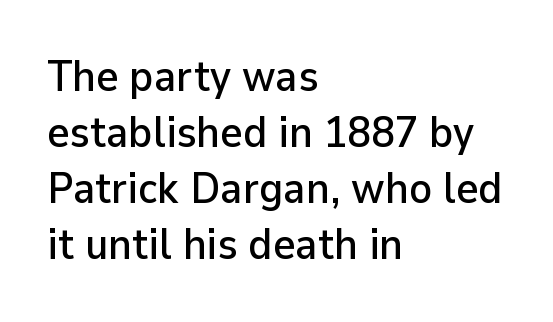
{"serif": "no", "italic": "no", "width": "normal", "stroke_contrast": "low", "x_height": "medium", "monospaced": "no", "underline": "no", "align": "left", "line_spacing": "normal", "line_spacing_ratio": 1.3, "letter_spacing": "normal", "letter_spacing_em": 0.0, "glyph_px": 43}
